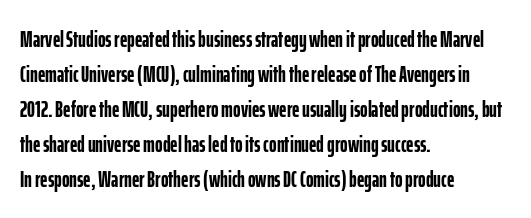
Q: Is the text bold? A: Yes.
Q: Is the text italic (slanted)? A: No, it is upright.
Q: Is the text underlined? A: No.
Q: How is the paragraph aligned? A: Left-aligned.
Q: Is the spacing between letters normal or unusually wide? A: Normal.
Q: Is the spacing between lines tight, normal or loose? A: Normal.
